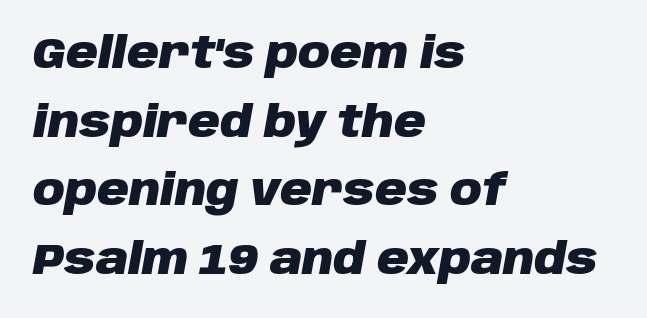
There is no visible air inserted between adjacent glyphs. The glyphs look as if they've been sheared to an angle. Think of a printed novel: that variable character pitch is what you see here. Honestly, there is no underline to notice here at all. The compositor pushed each line to the left boundary. Leading matches the norm, producing a regular column.
